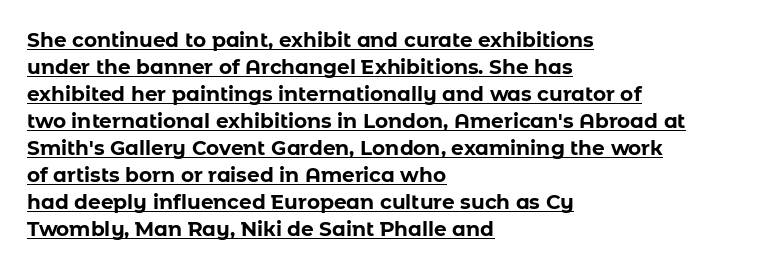
The image shows 20 px bold type, upright; set left-aligned, normal line spacing (1.35x), normal letter spacing, underlined.
